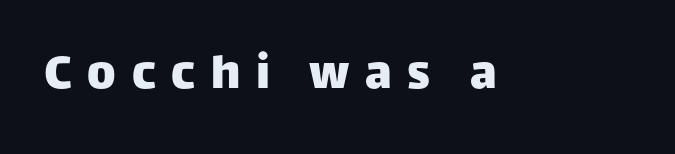
{"serif": "no", "italic": "no", "width": "normal", "stroke_contrast": "low", "x_height": "large", "monospaced": "no", "underline": "no", "letter_spacing": "wide", "letter_spacing_em": 0.29, "glyph_px": 54}
